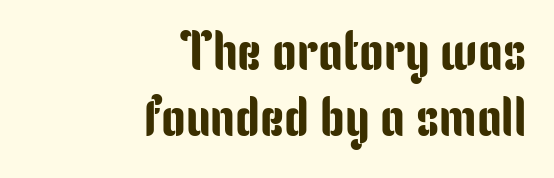
Q: Is the text italic (slanted)? A: No, it is upright.
Q: Is the typeface a serif or a sans-serif typeface? A: Sans-serif.
Q: Is the text underlined? A: No.
Q: How is the paragraph aligned? A: Right-aligned.
Q: Is the spacing between letters normal or unusually wide? A: Normal.
Q: Width (condensed, normal, or wide)? A: Condensed.
Q: Stroke contrast? A: Low.
Q: x-height? A: Medium.
Q: Monospaced? A: No.
